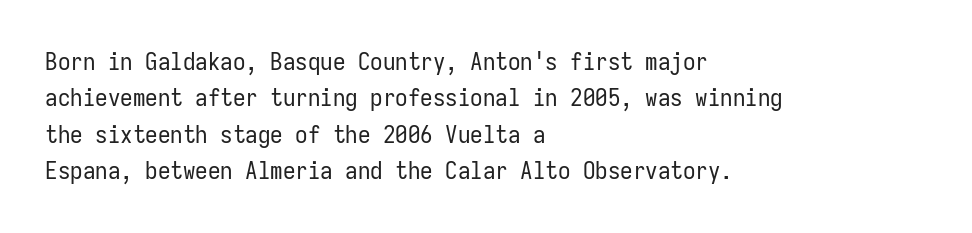
{"italic": "no", "bold": "no", "underline": "no", "align": "left", "line_spacing": "normal", "line_spacing_ratio": 1.46, "letter_spacing": "normal", "letter_spacing_em": 0.0, "glyph_px": 25}
